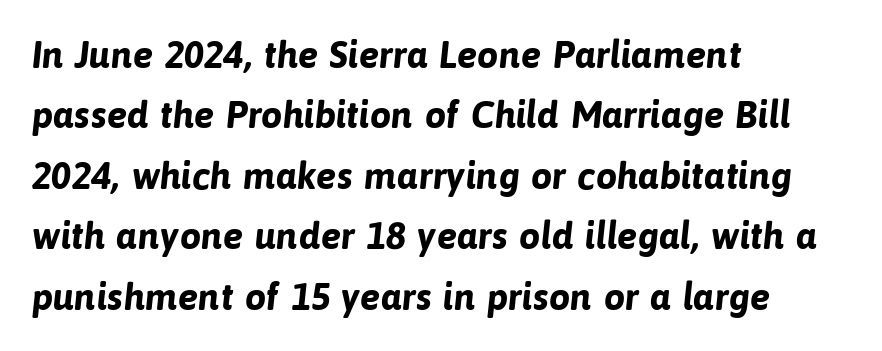
The image shows 38 px bold sans-serif type; set left-aligned, normal line spacing (1.59x), normal letter spacing, not underlined; low stroke contrast and a medium x-height.
